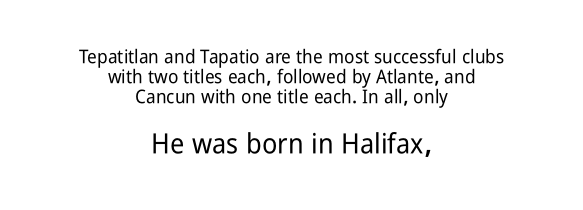
{"serif": "no", "italic": "no", "width": "condensed", "stroke_contrast": "low", "x_height": "medium", "monospaced": "no", "underline": "no", "align": "center", "line_spacing": "tight", "line_spacing_ratio": 1.05, "letter_spacing": "normal", "letter_spacing_em": 0.0, "larger_block": "second", "size_ratio": 1.47, "glyph_px": 28}
